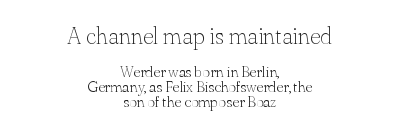
{"italic": "no", "bold": "no", "underline": "no", "align": "center", "line_spacing": "tight", "line_spacing_ratio": 1.0, "letter_spacing": "normal", "letter_spacing_em": 0.0, "larger_block": "first", "size_ratio": 1.53, "glyph_px": 23}
